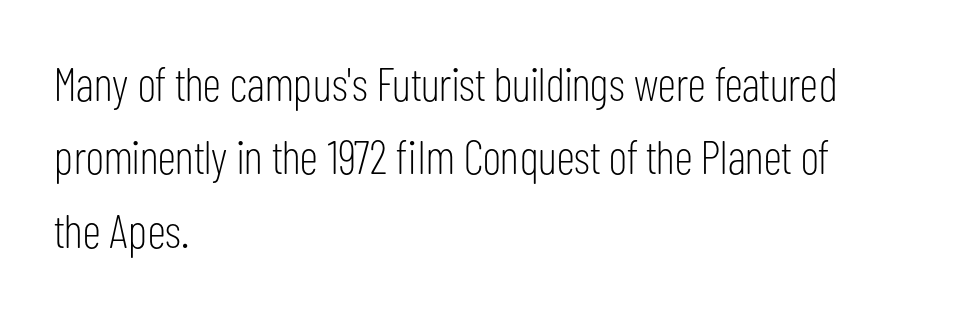
{"serif": "no", "italic": "no", "bold": "no", "weight": "light", "width": "condensed", "stroke_contrast": "low", "x_height": "medium", "monospaced": "no", "underline": "no", "align": "left", "line_spacing": "normal", "line_spacing_ratio": 1.56, "letter_spacing": "normal", "letter_spacing_em": 0.0, "glyph_px": 47}
